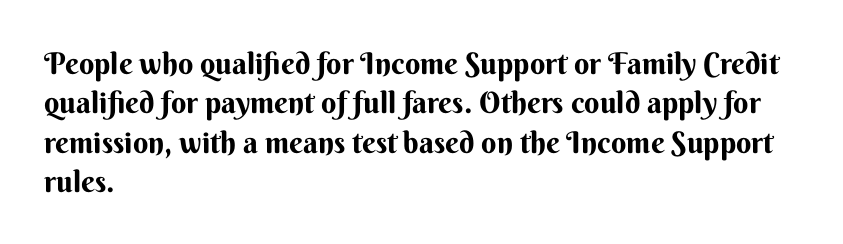
Q: Is the text bold? A: Yes.
Q: Is the text italic (slanted)? A: No, it is upright.
Q: Is the typeface a serif or a sans-serif typeface? A: Sans-serif.
Q: Is the text underlined? A: No.
Q: How is the paragraph aligned? A: Left-aligned.
Q: Is the spacing between letters normal or unusually wide? A: Normal.
Q: Is the spacing between lines tight, normal or loose? A: Normal.
Q: Width (condensed, normal, or wide)? A: Normal.
Q: Stroke contrast? A: Medium.
Q: x-height? A: Small.
Q: Monospaced? A: No.
